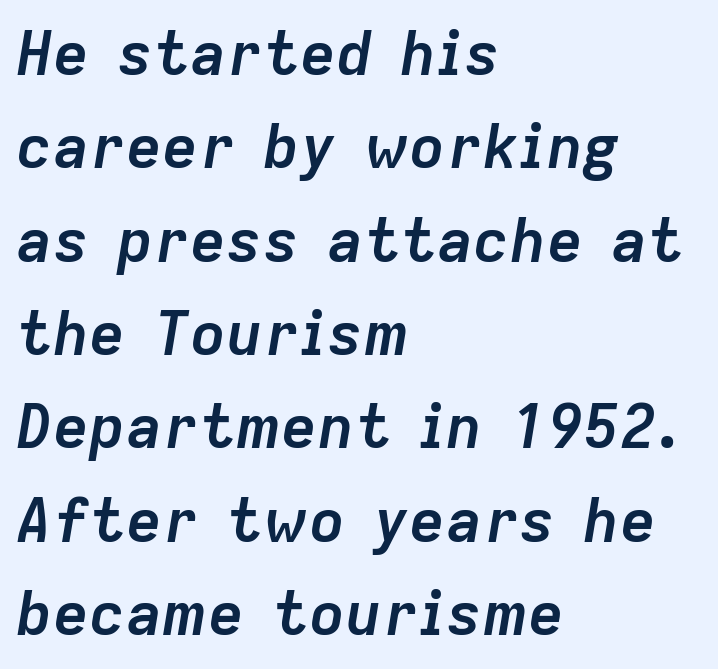
The image shows 61 px semibold type, italic (leaning right); set left-aligned, normal line spacing (1.53x), normal letter spacing, not underlined; low stroke contrast and a medium x-height.
